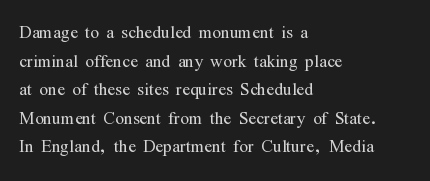
Beneath every word, the page is bare. On a weight scale, this lands at 450 or below. Look at the tracking — it's just the regular setting, nothing added. The typesetter chose a ragged-right arrangement here. Upright lettering throughout.
